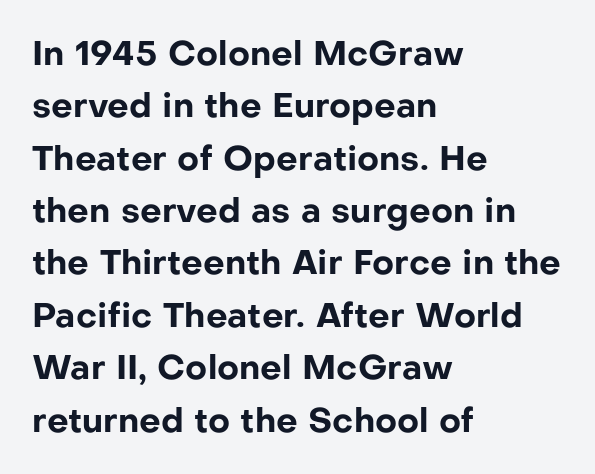
Observe the ordinary spacing: letters are neighbours, not strangers. Here the designer chose a conventional face with non-uniform glyph widths. Honestly, the row spacing looks completely unremarkable. Chunky letters — that's bold for sure. Upright lettering throughout.
